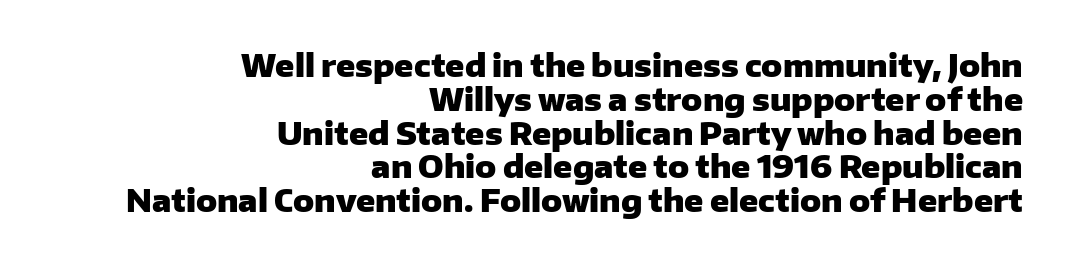
In terms of letterspacing, this is plain default setting. Strokes here are thick enough to call this a true bold. Quick note: underline off. You can tell it's not italic because the verticals are truly vertical.
